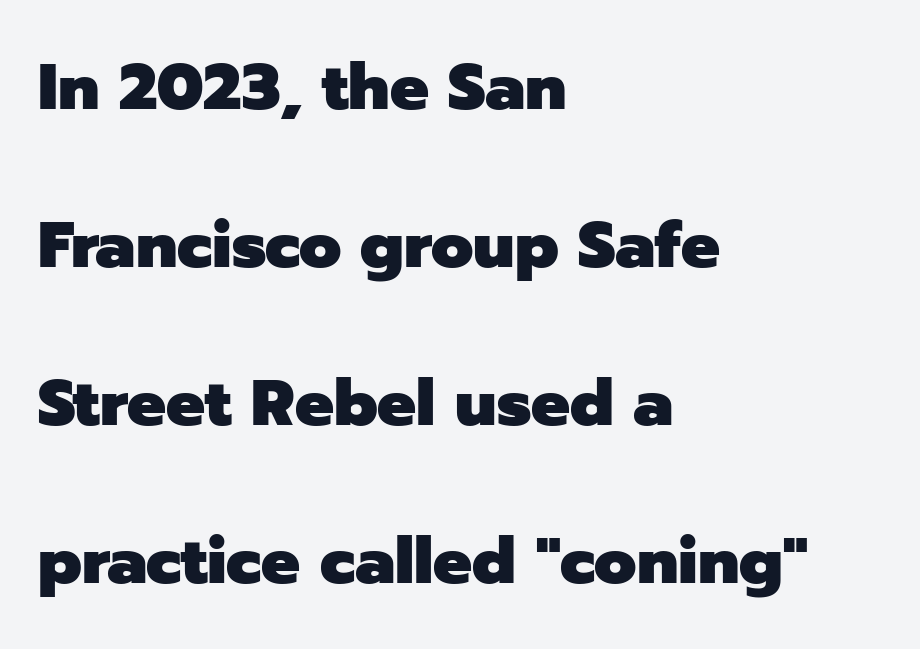
The block of text is sparse from top to bottom, with ample space between rows. Observe the ordinary spacing: letters are neighbours, not strangers. The paragraph has a hard left edge and a soft right edge. The passage shown is typeset with a sans-serif family. Stroke thickness is high; the sample reads as a true bold.
